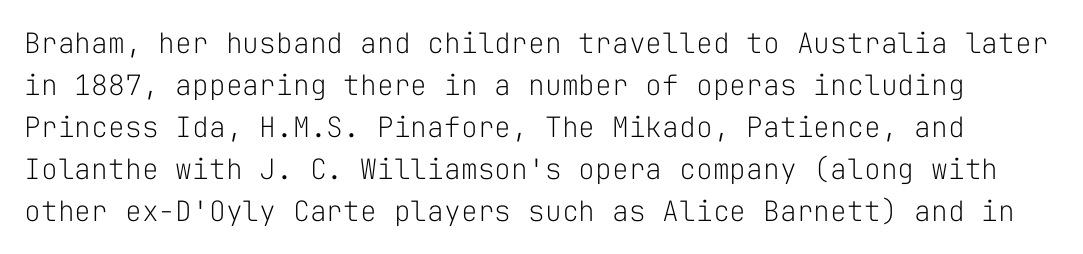
Q: Is the text bold? A: No.
Q: Is the text italic (slanted)? A: No, it is upright.
Q: Is the typeface a serif or a sans-serif typeface? A: Sans-serif.
Q: Is the text underlined? A: No.
Q: Is the spacing between letters normal or unusually wide? A: Normal.
Q: Is the spacing between lines tight, normal or loose? A: Normal.
Q: Width (condensed, normal, or wide)? A: Normal.
Q: Stroke contrast? A: Low.
Q: x-height? A: Medium.
Q: Monospaced? A: Yes.
